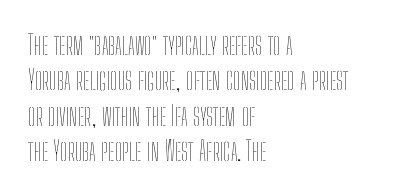
{"italic": "no", "bold": "no", "underline": "no", "align": "left", "line_spacing": "normal", "line_spacing_ratio": 1.31, "letter_spacing": "normal", "letter_spacing_em": 0.0, "glyph_px": 27}
